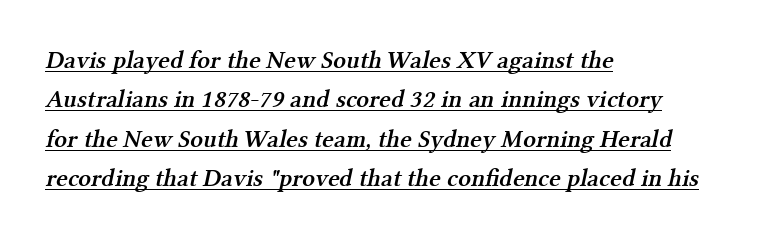
The image shows 25 px text type; set left-aligned, normal line spacing (1.58x), normal letter spacing, underlined.
